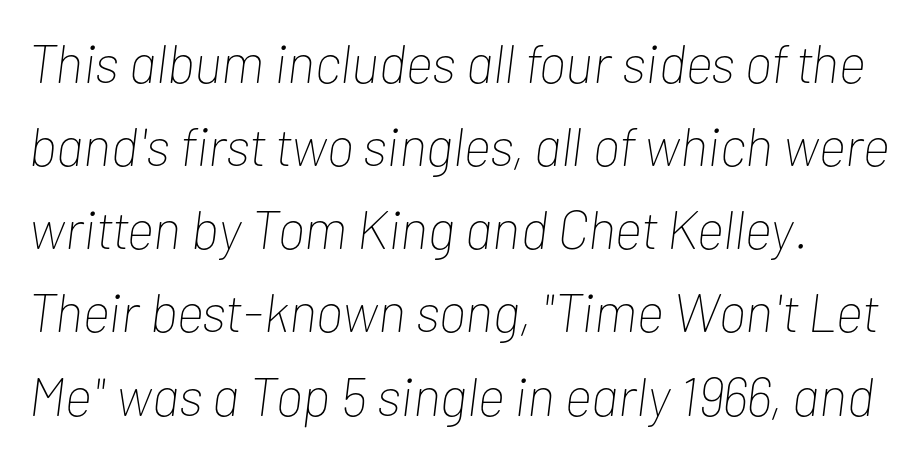
Proportional: the letters do not fall into vertical columns. The weight would be labelled regular, book, light, or lighter still. The lettering tilts uniformly, giving the passage an italic look. Nobody touched the tracking dial on this one.
